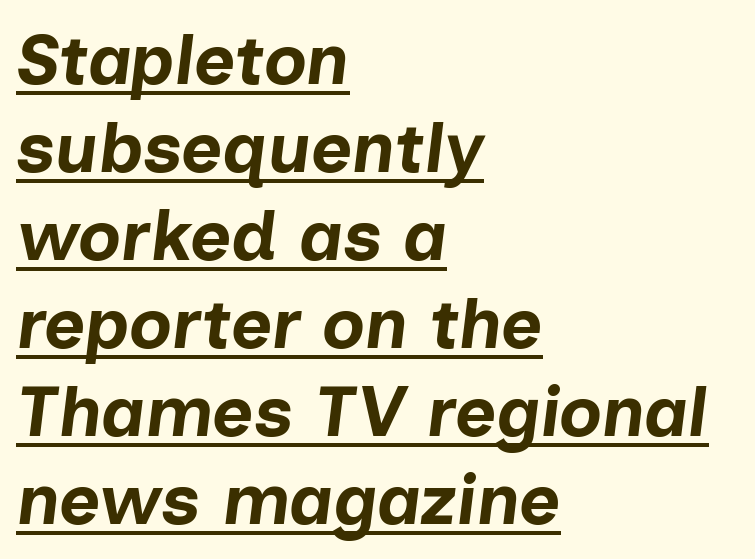
Q: Is the text bold? A: Yes.
Q: Is the text italic (slanted)? A: Yes, it leans right by about 7 degrees.
Q: Is the text underlined? A: Yes.
Q: How is the paragraph aligned? A: Left-aligned.
Q: Is the spacing between letters normal or unusually wide? A: Normal.
Q: Width (condensed, normal, or wide)? A: Normal.
Q: Stroke contrast? A: Low.
Q: x-height? A: Medium.
Q: Monospaced? A: No.
